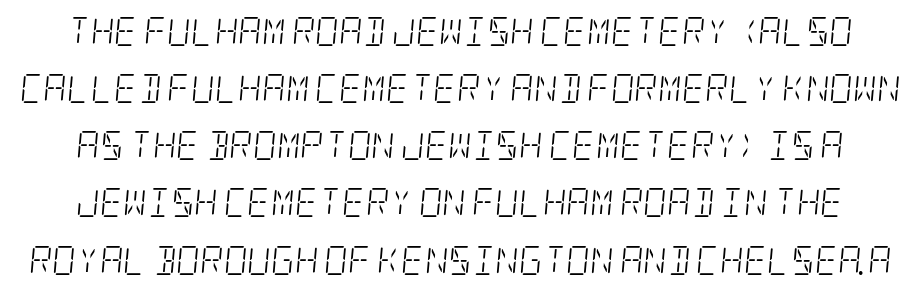
Q: Is the text bold? A: No.
Q: Is the text italic (slanted)? A: Yes, it leans right by about 5 degrees.
Q: Is the typeface a serif or a sans-serif typeface? A: Serif.
Q: Is the text underlined? A: No.
Q: Is the spacing between letters normal or unusually wide? A: Normal.
Q: Is the spacing between lines tight, normal or loose? A: Loose.
Q: Width (condensed, normal, or wide)? A: Condensed.
Q: Stroke contrast? A: Low.
Q: x-height? A: Large.
